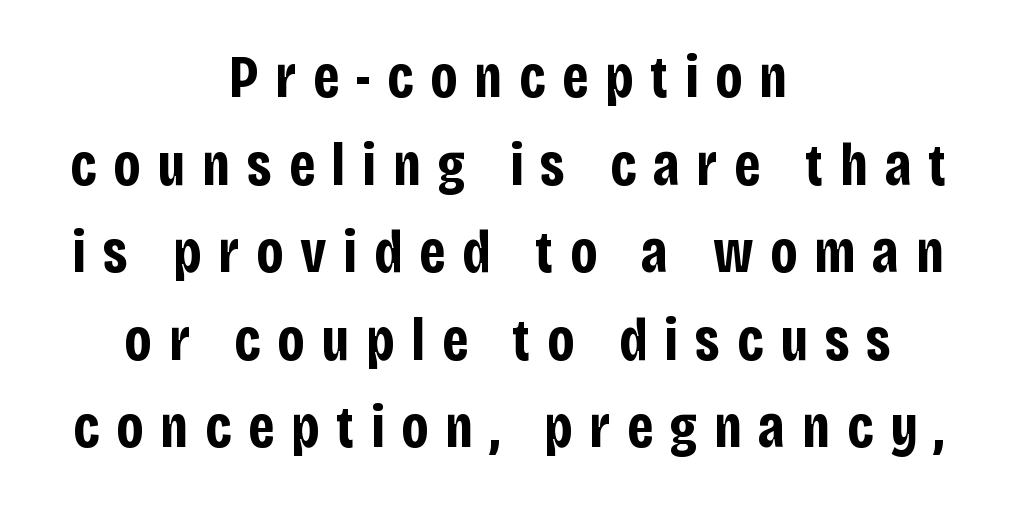
The baseline area is clear. This rendering widens character spacing well past its baseline value. The type family on display is of the sans-serif kind. Reading down the column, the eye jumps a familiar distance to each next line. Is this a fixed-width face? No — the glyphs have proportional, varying widths. This is heavy type, rendered in bold.
